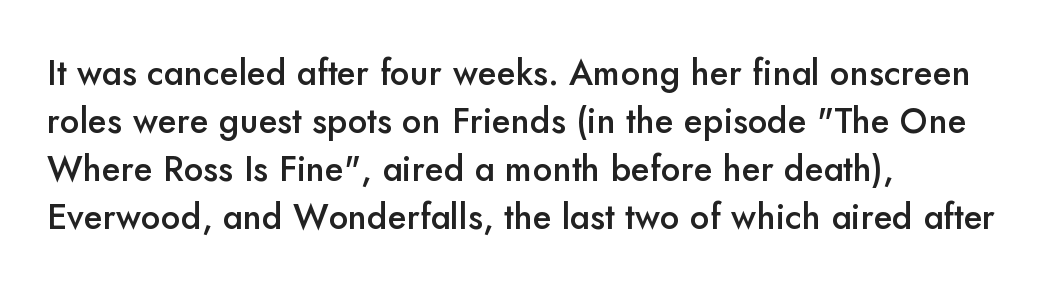
Q: Is the text bold? A: Semi-bold.
Q: Is the text italic (slanted)? A: No, it is upright.
Q: Is the typeface a serif or a sans-serif typeface? A: Sans-serif.
Q: Is the text underlined? A: No.
Q: How is the paragraph aligned? A: Left-aligned.
Q: Is the spacing between letters normal or unusually wide? A: Normal.
Q: Is the spacing between lines tight, normal or loose? A: Normal.
Q: Width (condensed, normal, or wide)? A: Normal.
Q: Stroke contrast? A: Low.
Q: x-height? A: Small.
Q: Monospaced? A: No.
